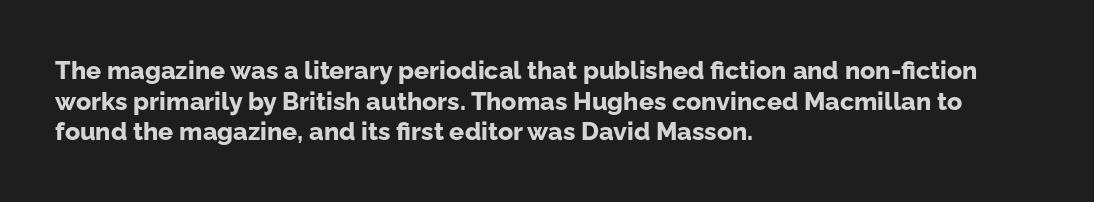
In CSS terms this would be text-align: left. Anything drawn beneath the words? Only blank space. Posture: upright roman. As a designer I'd log this as weight 700, bold.
